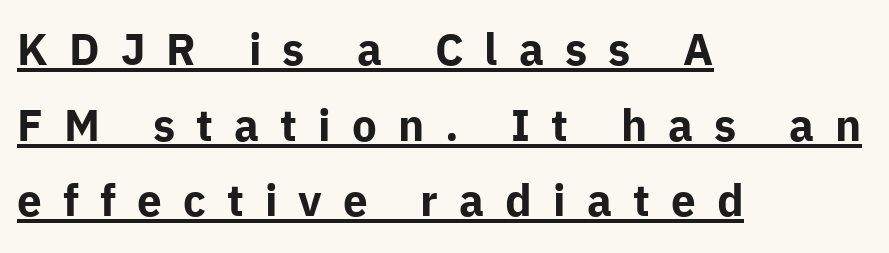
You can tell from the bare stems that sans-serif type was used. Characters follow at a spacing far wider than the type designer built in. The passage is arranged the way most books set body copy — flush left. Strong, thick strokes mark this as bold type.
